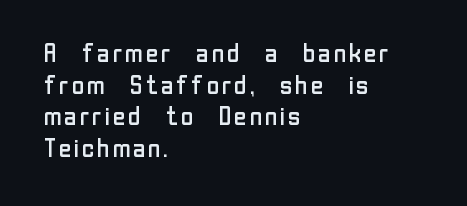
{"italic": "no", "bold": "no", "underline": "no", "align": "left", "line_spacing_ratio": 1.22, "letter_spacing": "normal", "letter_spacing_em": 0.0, "glyph_px": 26}
